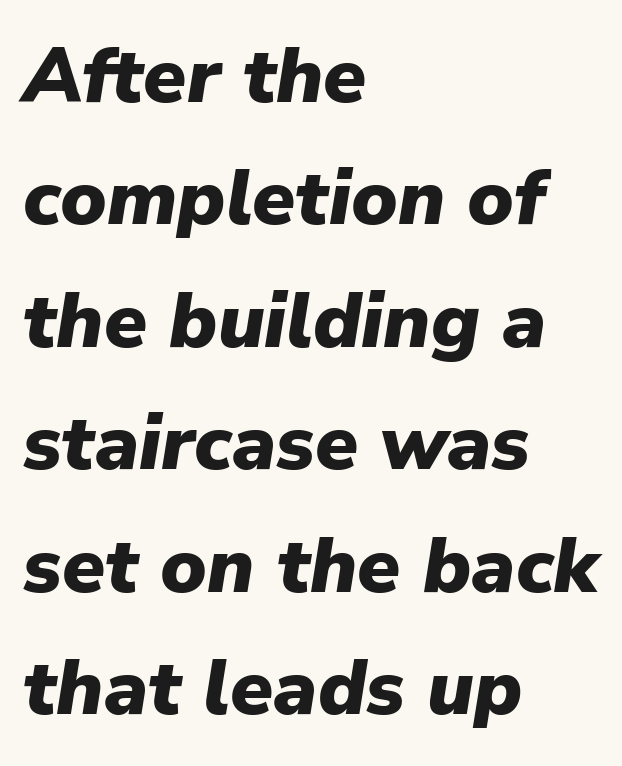
The image shows 78 px heavy type, italic (leaning right); set left-aligned, normal line spacing (1.57x), normal letter spacing, not underlined; low stroke contrast and a medium x-height.
